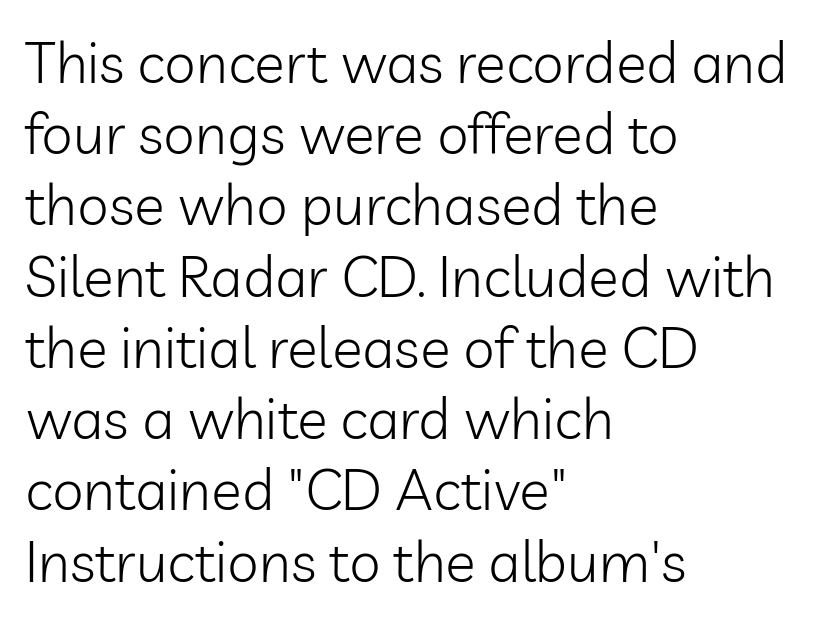
The rendering keeps characters at their native spacing. The letterforms sit at book weight or below. Varying glyph widths throughout — classic text-font behaviour. The string is rendered with underlining switched off. Every character sits straight up, as roman type does.
